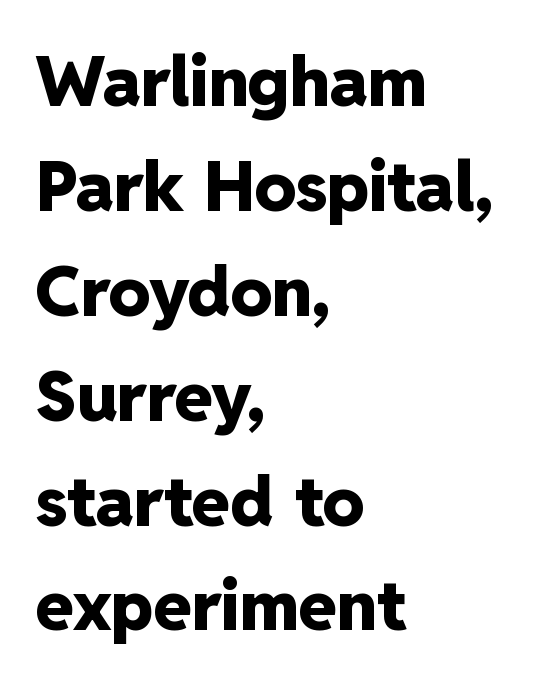
Q: Is the text bold? A: Yes.
Q: Is the text italic (slanted)? A: No, it is upright.
Q: Is the typeface a serif or a sans-serif typeface? A: Sans-serif.
Q: Is the text underlined? A: No.
Q: How is the paragraph aligned? A: Left-aligned.
Q: Is the spacing between letters normal or unusually wide? A: Normal.
Q: Is the spacing between lines tight, normal or loose? A: Normal.
Q: Width (condensed, normal, or wide)? A: Normal.
Q: Stroke contrast? A: Low.
Q: x-height? A: Medium.
Q: Monospaced? A: No.
